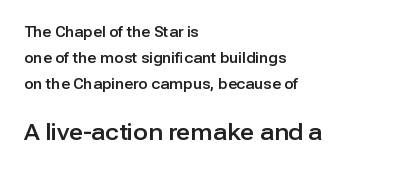
Q: Is the text italic (slanted)? A: No, it is upright.
Q: Is the text underlined? A: No.
Q: How is the paragraph aligned? A: Left-aligned.
Q: Is the spacing between letters normal or unusually wide? A: Normal.
Q: Which block of text is set in a larger size, the first (top) or the second (bottom)? A: The second (bottom) one.
